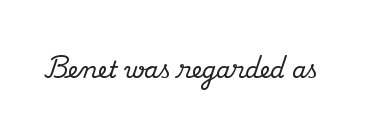
The image shows 23 px text type; set normal letter spacing, not underlined.
